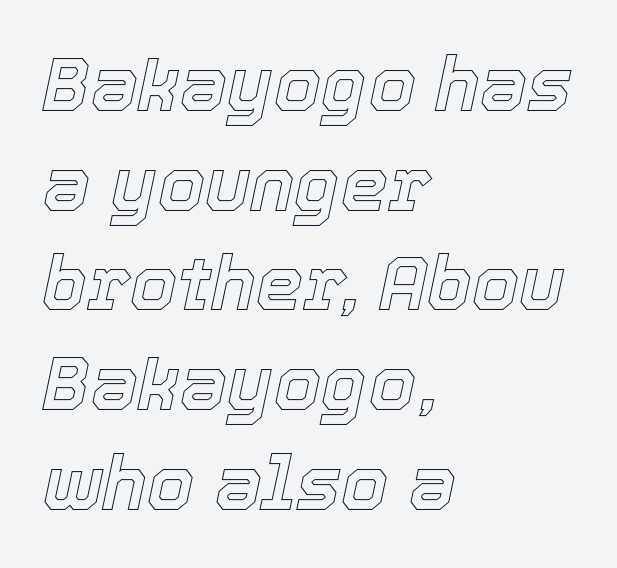
Q: Is the text italic (slanted)? A: Yes, it leans right by about 12 degrees.
Q: Is the text underlined? A: No.
Q: How is the paragraph aligned? A: Left-aligned.
Q: Is the spacing between letters normal or unusually wide? A: Normal.
Q: Is the spacing between lines tight, normal or loose? A: Normal.
Q: Width (condensed, normal, or wide)? A: Normal.
Q: x-height? A: Medium.
Q: Monospaced? A: No.
